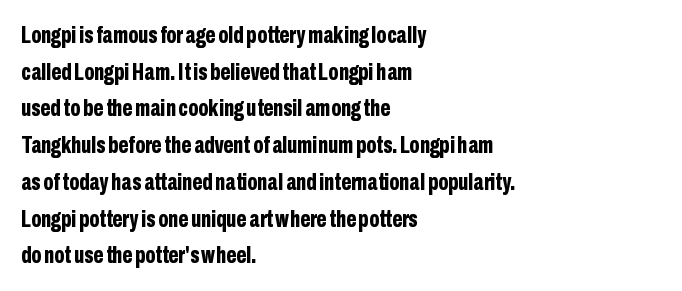
{"italic": "no", "bold": "yes", "underline": "no", "align": "left", "line_spacing": "normal", "line_spacing_ratio": 1.53, "letter_spacing": "normal", "letter_spacing_em": 0.0, "glyph_px": 24}
